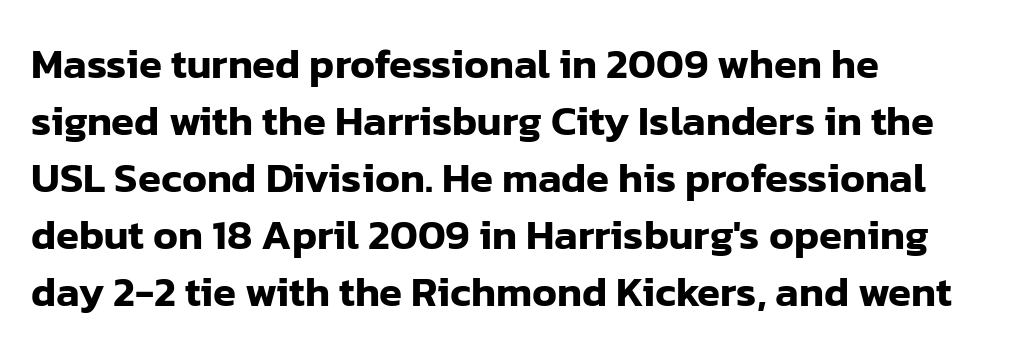
{"serif": "no", "italic": "no", "width": "normal", "stroke_contrast": "low", "x_height": "medium", "monospaced": "no", "underline": "no", "align": "left", "line_spacing": "normal", "line_spacing_ratio": 1.36, "letter_spacing": "normal", "letter_spacing_em": 0.0, "glyph_px": 42}
